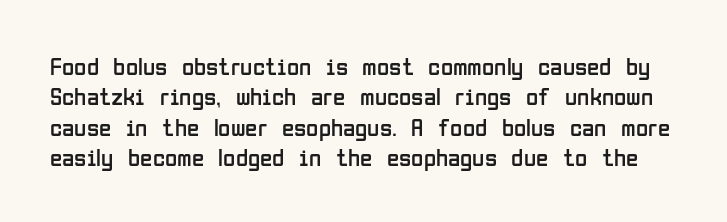
Is the type heavy? It reads as light-to-regular instead. Tracking here is standard; glyphs follow each other at the usual distance. Letters rest on an invisible, unmarked baseline. The axis of the letterforms is exactly vertical.
